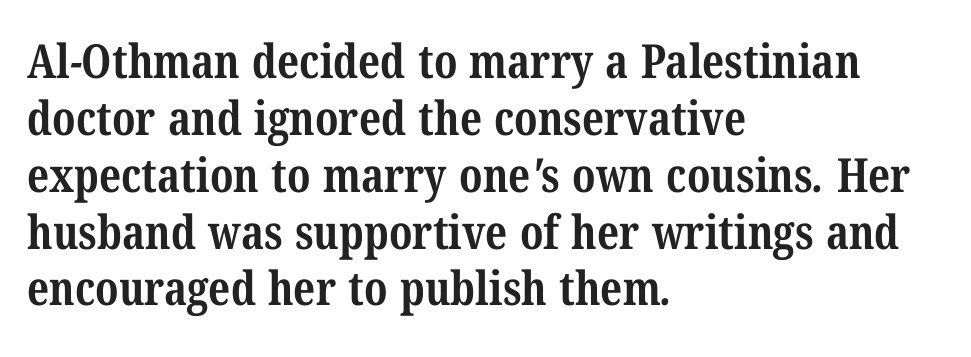
Q: Is the text bold? A: Yes.
Q: Is the typeface a serif or a sans-serif typeface? A: Serif.
Q: Is the text underlined? A: No.
Q: How is the paragraph aligned? A: Left-aligned.
Q: Is the spacing between letters normal or unusually wide? A: Normal.
Q: Width (condensed, normal, or wide)? A: Condensed.
Q: Stroke contrast? A: Medium.
Q: x-height? A: Medium.
Q: Monospaced? A: No.
